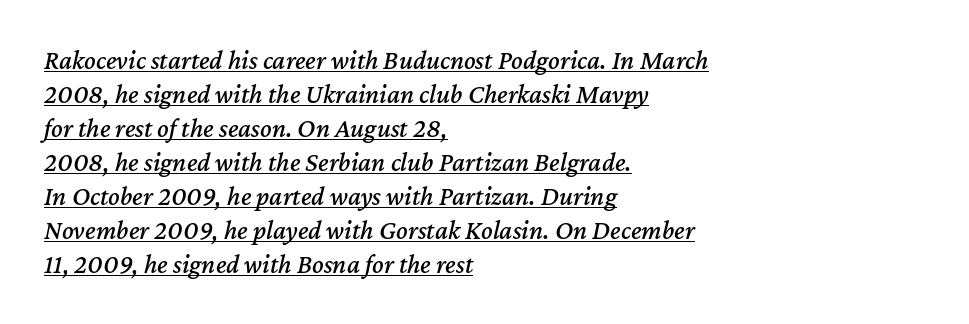
{"italic": "yes", "lean": "right", "slant_degrees": 12, "underline": "yes", "align": "left", "line_spacing": "normal", "line_spacing_ratio": 1.26, "letter_spacing": "normal", "letter_spacing_em": 0.0, "glyph_px": 27}
